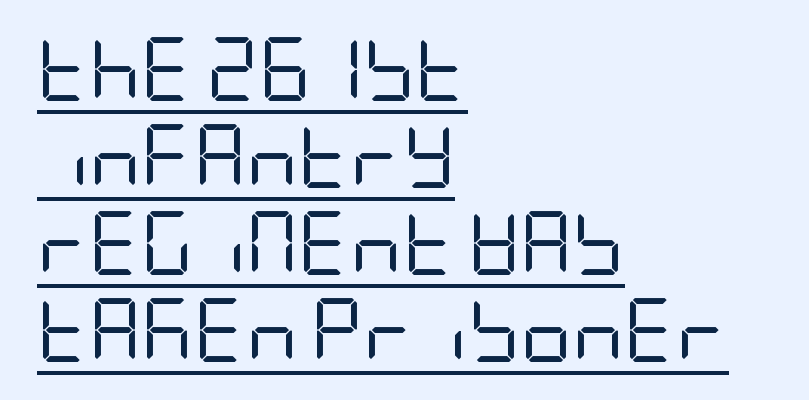
Q: Is the text bold? A: No.
Q: Is the text italic (slanted)? A: No, it is upright.
Q: Is the typeface a serif or a sans-serif typeface? A: Sans-serif.
Q: Is the text underlined? A: Yes.
Q: How is the paragraph aligned? A: Left-aligned.
Q: Is the spacing between letters normal or unusually wide? A: Normal.
Q: Is the spacing between lines tight, normal or loose? A: Normal.
Q: Width (condensed, normal, or wide)? A: Condensed.
Q: Stroke contrast? A: Low.
Q: x-height? A: Large.
